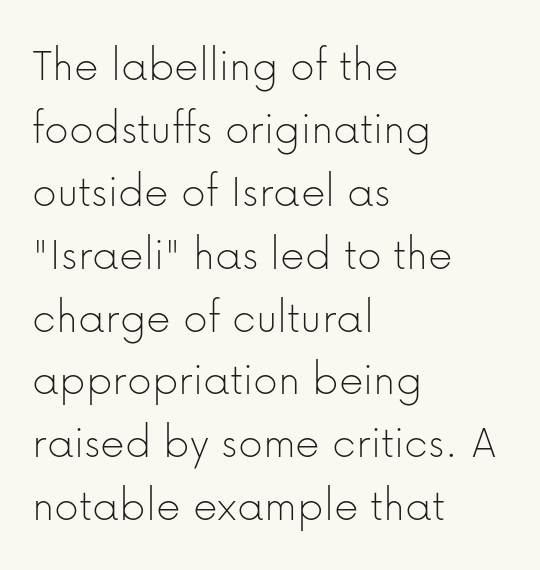
Q: Is the text bold? A: No.
Q: Is the text italic (slanted)? A: No, it is upright.
Q: Is the typeface a serif or a sans-serif typeface? A: Sans-serif.
Q: Is the text underlined? A: No.
Q: How is the paragraph aligned? A: Left-aligned.
Q: Is the spacing between letters normal or unusually wide? A: Normal.
Q: Is the spacing between lines tight, normal or loose? A: Normal.
Q: Width (condensed, normal, or wide)? A: Normal.
Q: Stroke contrast? A: Low.
Q: x-height? A: Medium.
Q: Monospaced? A: No.
